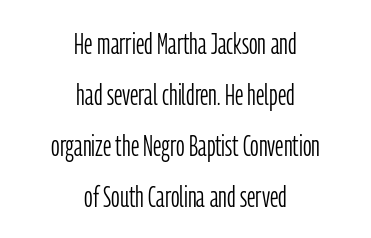
Check under the words: just untouched page. Observe the absence of serifs on each vertical stroke in this sample. Designer's note — italics off, roman on. On a weight scale, this lands at 450 or below. Rows of type keep a routine distance in the vertical direction.
